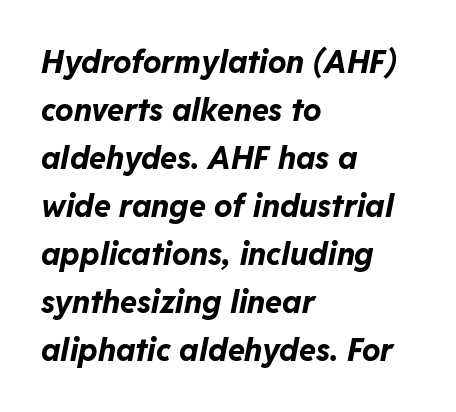
Q: Is the text bold? A: Yes.
Q: Is the text italic (slanted)? A: Yes, it leans right by about 11 degrees.
Q: Is the text underlined? A: No.
Q: How is the paragraph aligned? A: Left-aligned.
Q: Is the spacing between letters normal or unusually wide? A: Normal.
Q: Is the spacing between lines tight, normal or loose? A: Normal.
Q: Width (condensed, normal, or wide)? A: Normal.
Q: Stroke contrast? A: Low.
Q: x-height? A: Medium.
Q: Monospaced? A: No.
